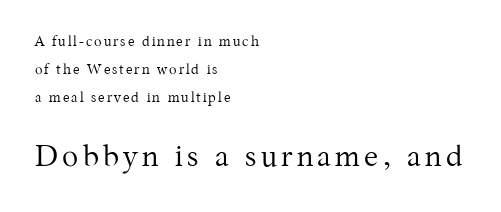
The image shows 30 px regular-weight serif type, upright; set left-aligned, loose line spacing (2.01x), not underlined; the second (bottom) block is 2.14x larger; medium stroke contrast and a medium x-height.
